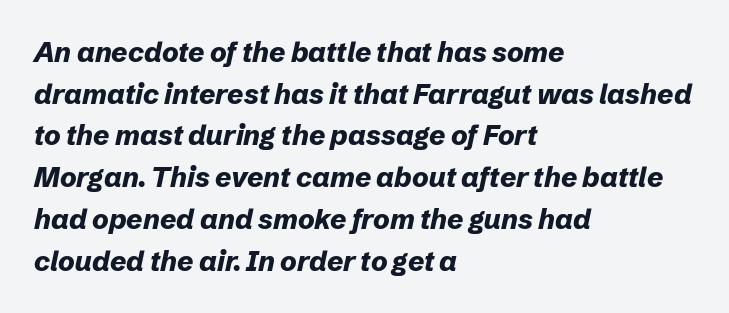
A typesetter would call this leading conventional body-copy spacing. The rendering uses natural spacing where letterforms have individual widths. The letters are slanted; this is an italic face. Standard letterfit; no display-style spreading of the glyphs. In terms of weight, the rendering is a true, heavy bold.
